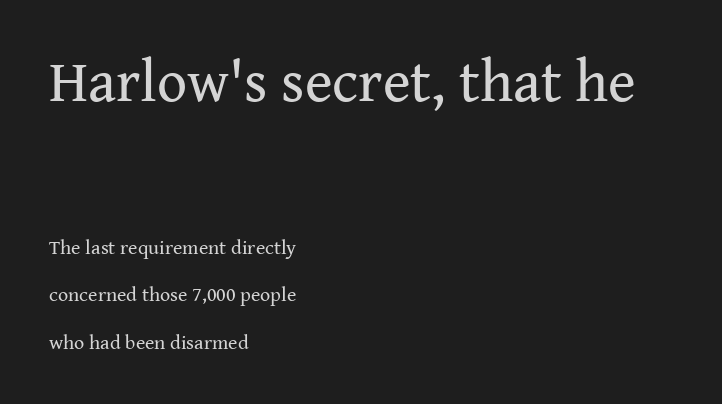
A student would notice the top passage is typeset larger than what follows. Classification — serif. Is this a fixed-width face? No — the glyphs have proportional, varying widths. The face looks like a standard text weight, possibly lighter.
